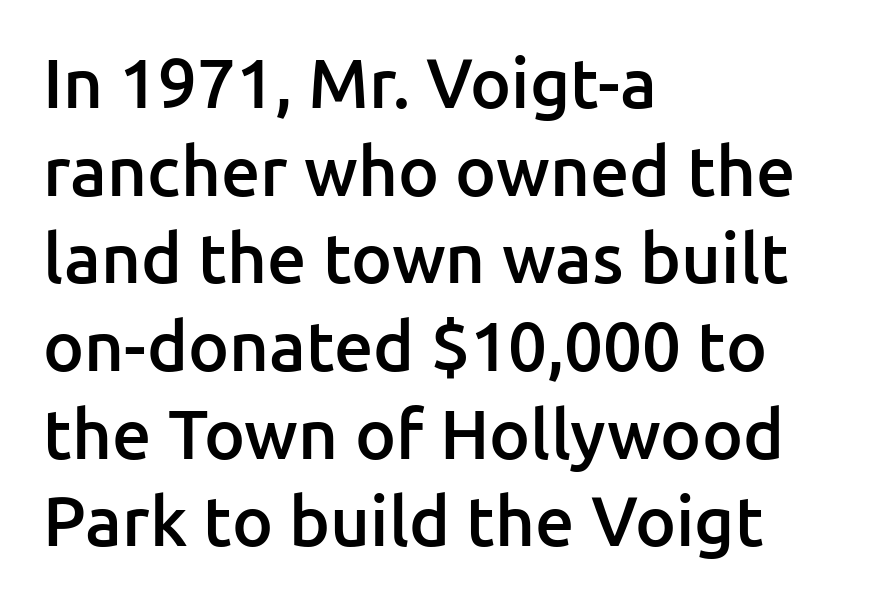
Q: Is the text bold? A: Semi-bold.
Q: Is the text italic (slanted)? A: No, it is upright.
Q: Is the typeface a serif or a sans-serif typeface? A: Sans-serif.
Q: Is the text underlined? A: No.
Q: How is the paragraph aligned? A: Left-aligned.
Q: Is the spacing between letters normal or unusually wide? A: Normal.
Q: Is the spacing between lines tight, normal or loose? A: Normal.
Q: Width (condensed, normal, or wide)? A: Normal.
Q: Stroke contrast? A: Low.
Q: x-height? A: Medium.
Q: Monospaced? A: No.
